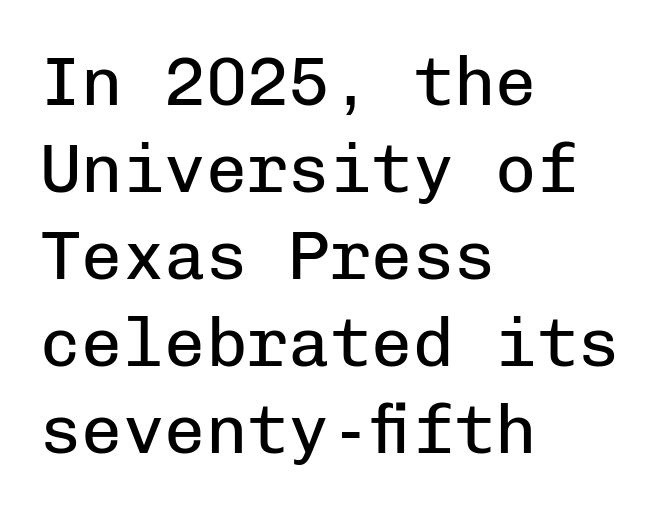
This sample has the even, mechanical cadence of fixed-width lettering. Here the glyphs are tracked normally, forming tight word shapes. Characters remain perfectly vertical along every line. This reads as an unemphasized weight, regular at the heaviest. Underlining? Definitely not there. Nothing sits at the stroke ends, so this counts as sans-serif.
